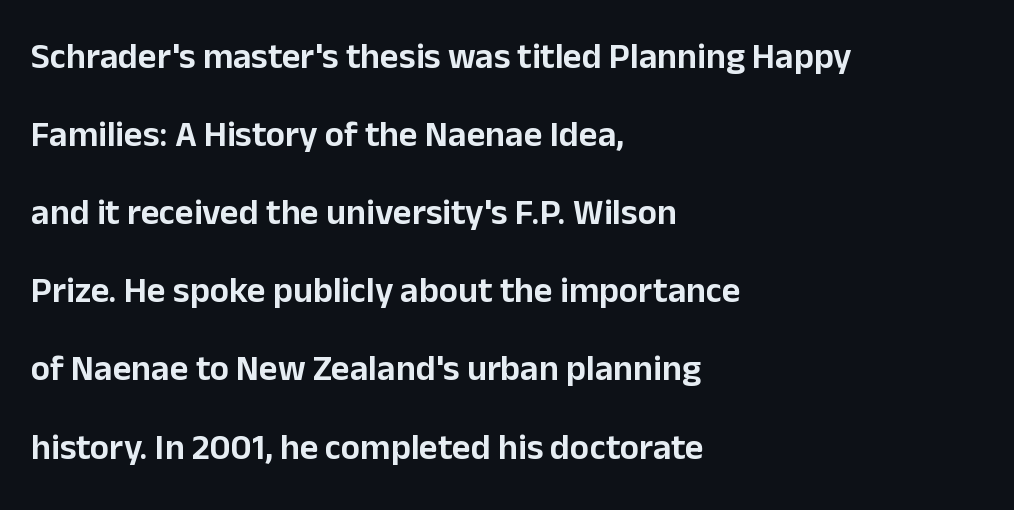
Examine the stroke ends and you'll find no serifs. You could call the tracking neutral — neither tight nor loose. Compared with typical paragraphs, the rows here are farther apart. In CSS terms this would be text-align: left. Looks like regular typesetting: each glyph gets only the width it needs. The string is rendered with underlining switched off.
